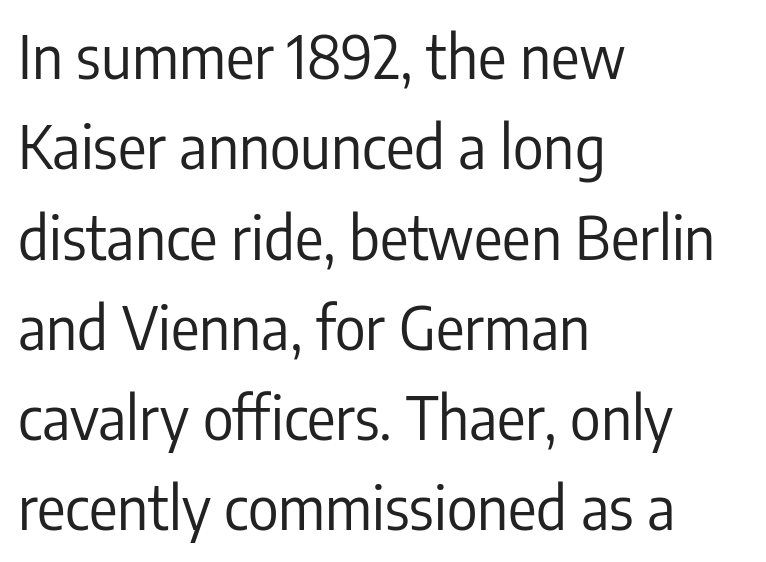
The image shows 59 px regular-weight, condensed sans-serif type, upright; set left-aligned, normal line spacing (1.53x), normal letter spacing, not underlined; low stroke contrast and a medium x-height.
